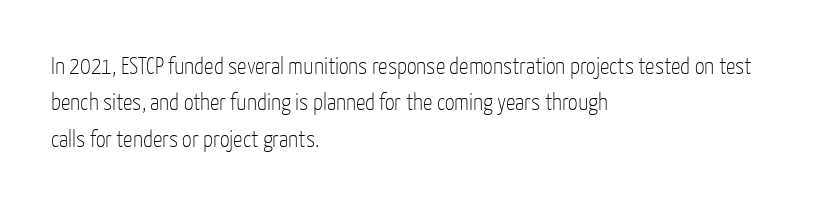
Q: Is the text bold? A: No.
Q: Is the text italic (slanted)? A: No, it is upright.
Q: Is the text underlined? A: No.
Q: How is the paragraph aligned? A: Left-aligned.
Q: Is the spacing between letters normal or unusually wide? A: Normal.
Q: Is the spacing between lines tight, normal or loose? A: Normal.
